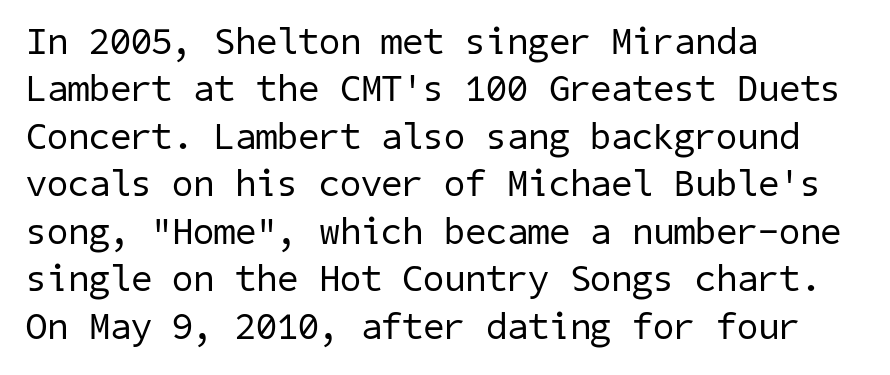
Q: Is the text bold? A: No.
Q: Is the typeface a serif or a sans-serif typeface? A: Sans-serif.
Q: Is the text underlined? A: No.
Q: How is the paragraph aligned? A: Left-aligned.
Q: Is the spacing between letters normal or unusually wide? A: Normal.
Q: Is the spacing between lines tight, normal or loose? A: Normal.
Q: Width (condensed, normal, or wide)? A: Normal.
Q: Stroke contrast? A: Low.
Q: x-height? A: Medium.
